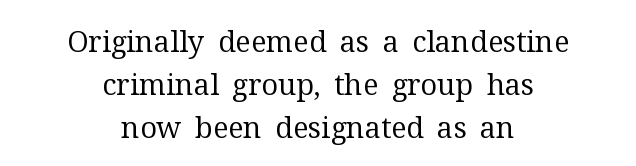
{"serif": "yes", "italic": "no", "bold": "no", "weight": "regular", "width": "normal", "stroke_contrast": "medium", "x_height": "medium", "monospaced": "no", "underline": "no", "align": "center", "line_spacing": "normal", "line_spacing_ratio": 1.49, "letter_spacing": "normal", "letter_spacing_em": 0.0, "glyph_px": 29}
